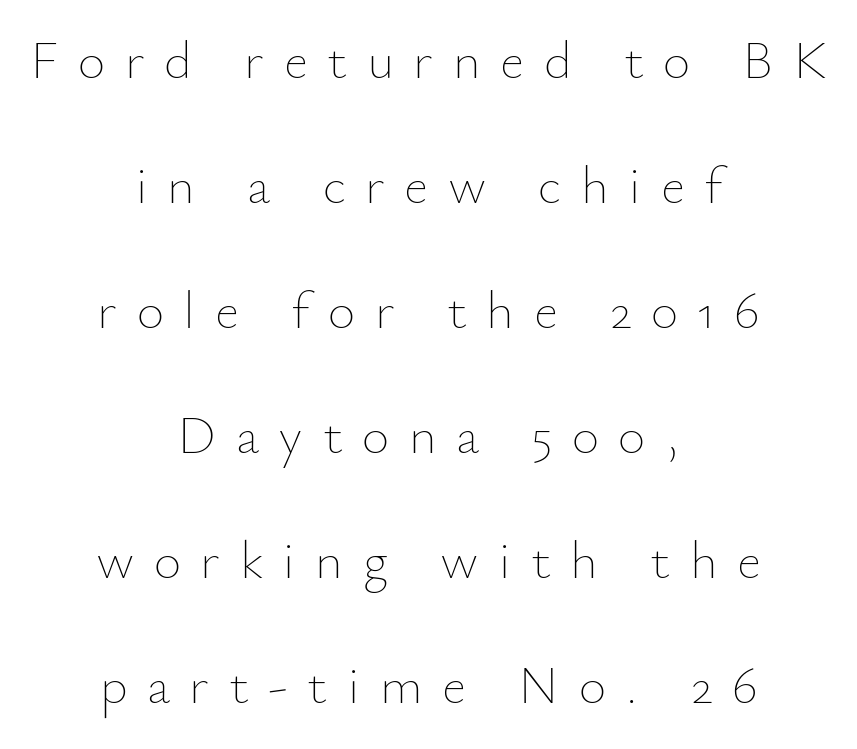
Leftover space on each line is divided equally before and after the words. Looks like regular typesetting: each glyph gets only the width it needs. Ordinary non-slanted type is in use. The rendering inserts visible extra space after every character. The specimen omits any rule beneath the text block's lines.
